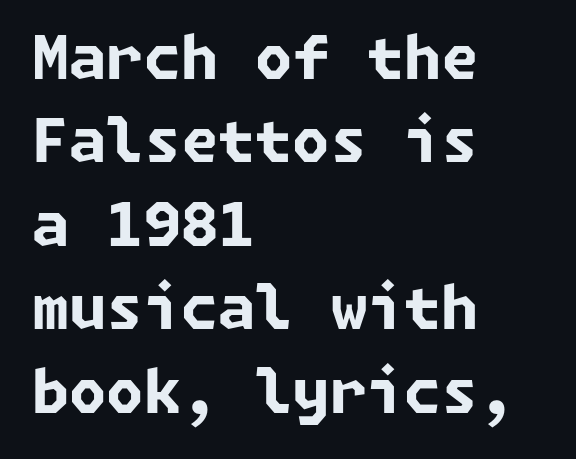
The image shows 60 px bold sans-serif type; set left-aligned, normal line spacing (1.39x), normal letter spacing, not underlined; low stroke contrast and a medium x-height.
